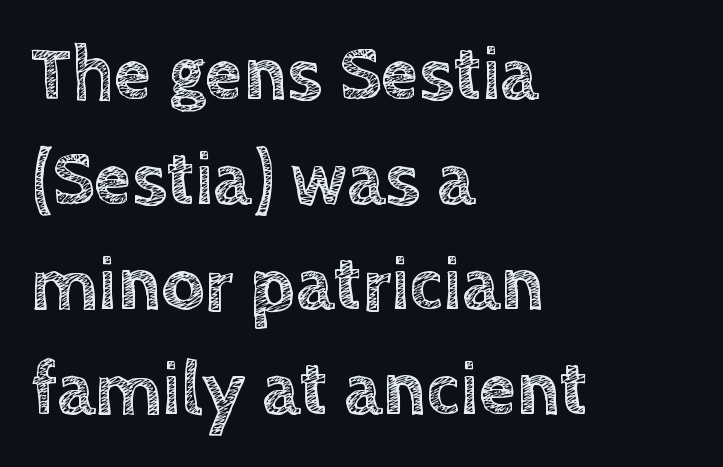
{"italic": "no", "width": "normal", "x_height": "large", "monospaced": "no", "underline": "no", "align": "left", "line_spacing": "normal", "line_spacing_ratio": 1.38, "letter_spacing": "normal", "letter_spacing_em": 0.0, "glyph_px": 76}
